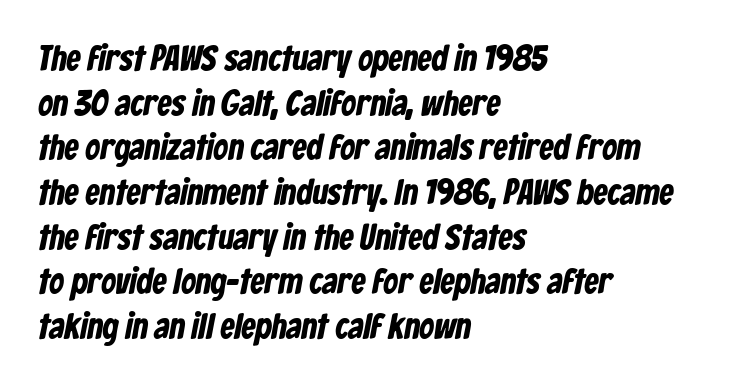
Q: Is the typeface a serif or a sans-serif typeface? A: Sans-serif.
Q: Is the text underlined? A: No.
Q: How is the paragraph aligned? A: Left-aligned.
Q: Is the spacing between letters normal or unusually wide? A: Normal.
Q: Width (condensed, normal, or wide)? A: Condensed.
Q: Stroke contrast? A: Low.
Q: x-height? A: Medium.
Q: Monospaced? A: No.
